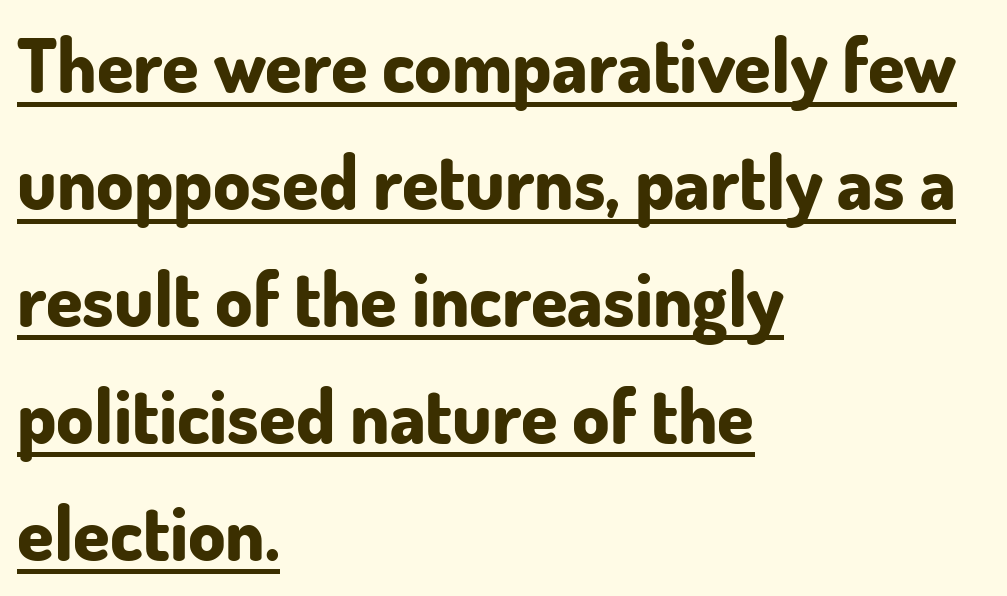
{"serif": "no", "italic": "no", "bold": "yes", "weight": "bold", "width": "normal", "stroke_contrast": "low", "x_height": "small", "monospaced": "no", "underline": "yes", "align": "left", "line_spacing": "normal", "line_spacing_ratio": 1.58, "letter_spacing": "normal", "letter_spacing_em": 0.0, "glyph_px": 74}
